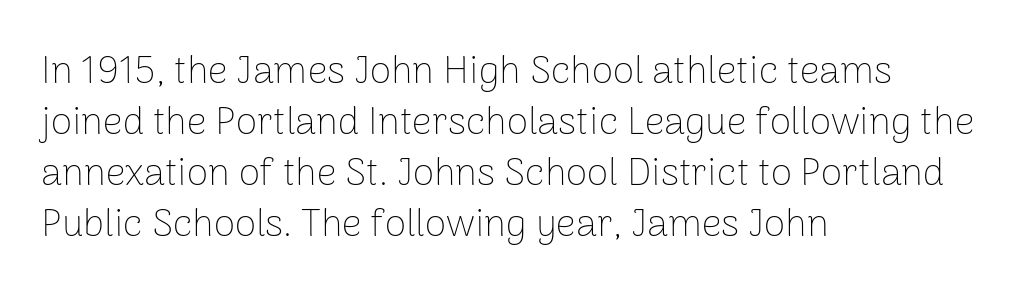
{"serif": "no", "italic": "no", "bold": "no", "weight": "thin", "width": "normal", "stroke_contrast": "low", "x_height": "medium", "monospaced": "no", "underline": "no", "align": "left", "line_spacing": "normal", "line_spacing_ratio": 1.31, "letter_spacing": "normal", "letter_spacing_em": 0.0, "glyph_px": 39}
